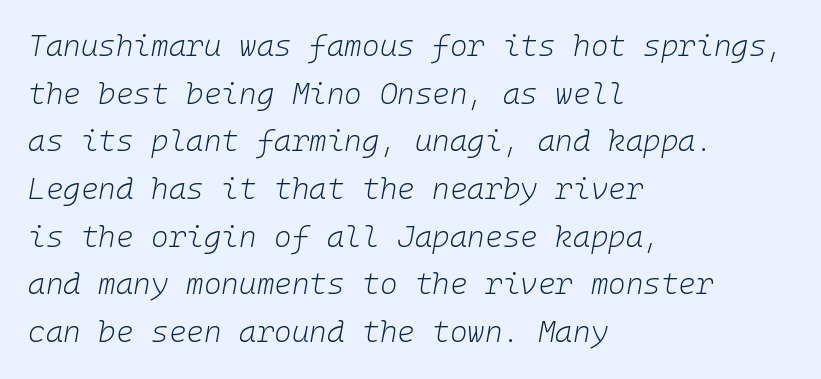
{"italic": "yes", "lean": "right", "slant_degrees": 10, "bold": "no", "weight": "light", "width": "normal", "stroke_contrast": "low", "x_height": "medium", "monospaced": "yes", "underline": "no", "align": "left", "line_spacing": "normal", "line_spacing_ratio": 1.59, "letter_spacing": "normal", "letter_spacing_em": 0.0, "glyph_px": 30}
